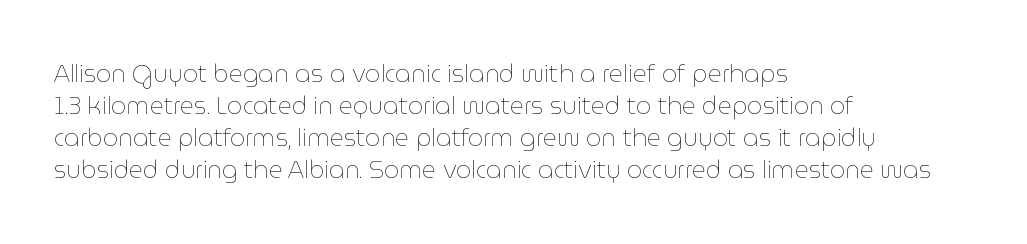
{"italic": "no", "bold": "no", "underline": "no", "align": "left", "line_spacing": "normal", "line_spacing_ratio": 1.34, "letter_spacing": "normal", "letter_spacing_em": 0.0, "glyph_px": 24}
